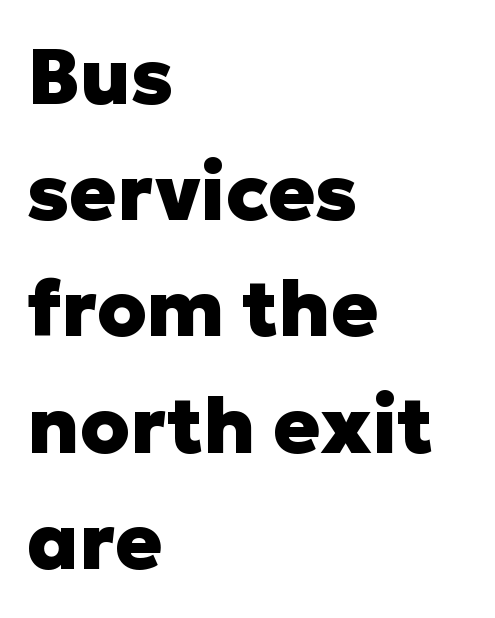
Q: Is the text bold? A: Yes.
Q: Is the text italic (slanted)? A: No, it is upright.
Q: Is the typeface a serif or a sans-serif typeface? A: Sans-serif.
Q: Is the text underlined? A: No.
Q: How is the paragraph aligned? A: Left-aligned.
Q: Is the spacing between letters normal or unusually wide? A: Normal.
Q: Is the spacing between lines tight, normal or loose? A: Normal.
Q: Width (condensed, normal, or wide)? A: Normal.
Q: Stroke contrast? A: Low.
Q: x-height? A: Medium.
Q: Monospaced? A: No.
